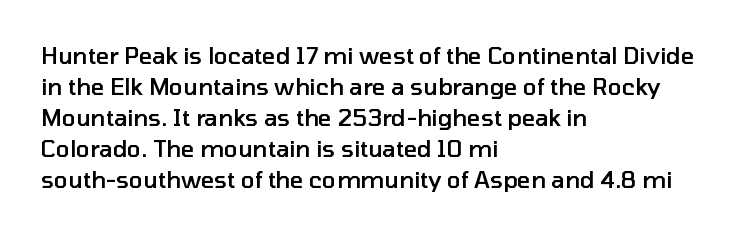
The image shows 23 px text type, upright; set left-aligned, normal line spacing (1.35x), normal letter spacing, not underlined.
